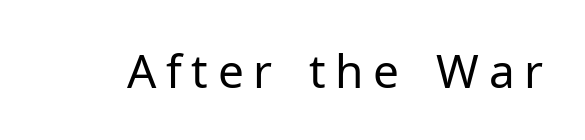
The space beneath each line is pristine and unruled. Every stem runs plumb, perpendicular to the baseline. Varying glyph widths throughout — classic text-font behaviour. Bold? No — there's no thickening of the strokes. The gaps between neighbouring characters are conspicuously large. No feet cap the strokes, marking this as sans-serif type.
